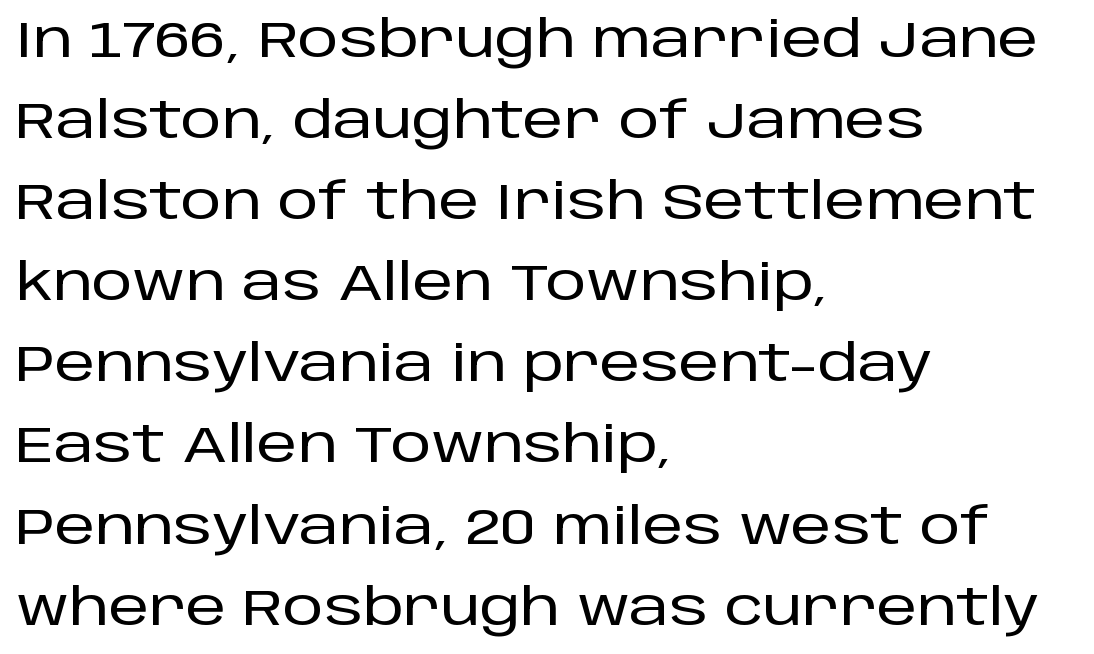
The image shows 51 px sans-serif type, upright; set left-aligned, normal line spacing (1.59x), normal letter spacing, not underlined; low stroke contrast and a large x-height.
